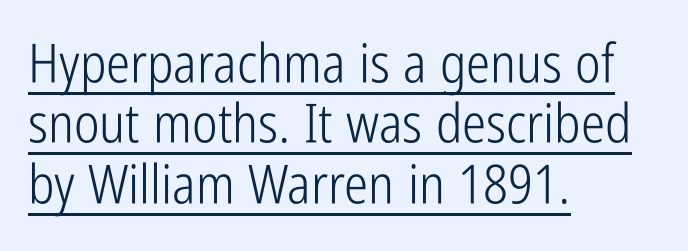
{"serif": "no", "italic": "no", "bold": "no", "weight": "light", "width": "condensed", "stroke_contrast": "low", "x_height": "medium", "monospaced": "no", "underline": "yes", "align": "left", "line_spacing": "tight", "line_spacing_ratio": 1.12, "letter_spacing": "normal", "letter_spacing_em": 0.0, "glyph_px": 54}
